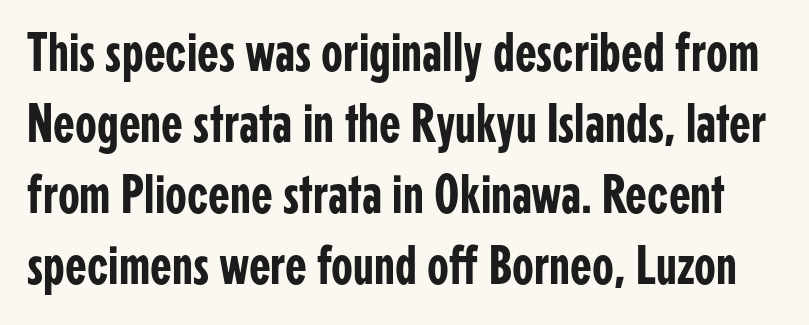
Q: Is the text italic (slanted)? A: No, it is upright.
Q: Is the typeface a serif or a sans-serif typeface? A: Sans-serif.
Q: Is the text underlined? A: No.
Q: Is the spacing between letters normal or unusually wide? A: Normal.
Q: Is the spacing between lines tight, normal or loose? A: Normal.
Q: Width (condensed, normal, or wide)? A: Condensed.
Q: Stroke contrast? A: Low.
Q: x-height? A: Medium.
Q: Monospaced? A: No.
